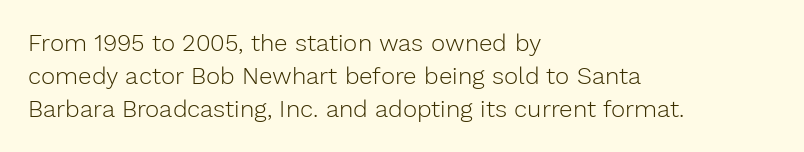
{"italic": "no", "bold": "no", "underline": "no", "align": "left", "line_spacing": "normal", "line_spacing_ratio": 1.38, "letter_spacing": "normal", "letter_spacing_em": 0.0, "glyph_px": 24}
